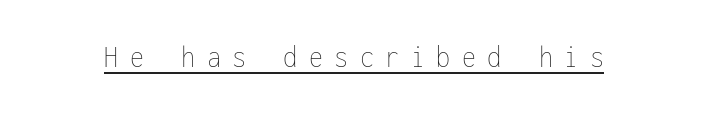
Caption: expanded tracking, letters set apart. The font's upright variant was chosen for this text. Do the characters align in a grid? Yes, the font is monospaced. No letter is thick-stroked: the sample isn't bold.
